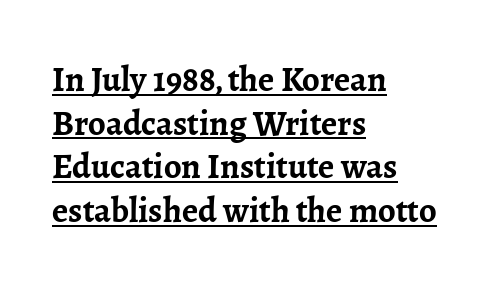
Q: Is the text bold? A: Yes.
Q: Is the text italic (slanted)? A: No, it is upright.
Q: Is the typeface a serif or a sans-serif typeface? A: Serif.
Q: Is the text underlined? A: Yes.
Q: How is the paragraph aligned? A: Left-aligned.
Q: Is the spacing between letters normal or unusually wide? A: Normal.
Q: Is the spacing between lines tight, normal or loose? A: Normal.
Q: Width (condensed, normal, or wide)? A: Normal.
Q: Stroke contrast? A: Low.
Q: x-height? A: Medium.
Q: Monospaced? A: No.
